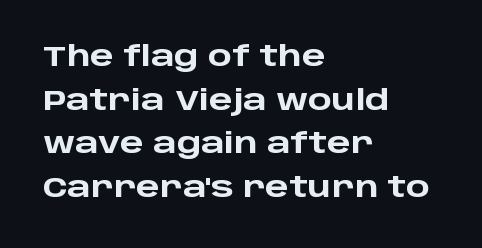
Look at the stroke-to-counter ratio: heavy, a bold. This rendering features lettering with no underline. The gaps between neighbouring characters are ordinary and unremarkable. Regarding serifs, this sample does without them.
